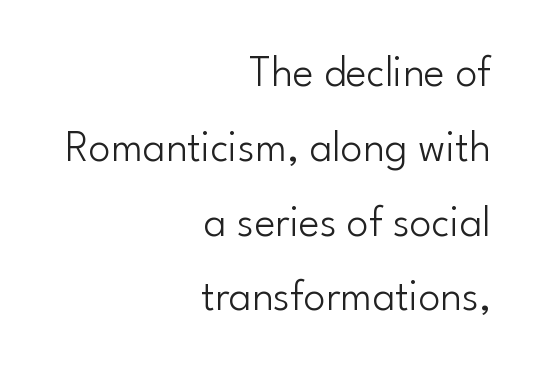
Style check: upright. The words here are not underlined. The face used here is a sans, in the tradition of grotesques and geometrics. No letter is thick-stroked: the sample isn't bold. The letterforms sit shoulder to shoulder at normal distance. Is there much room between lines? A standard amount, neither cramped nor airy.
